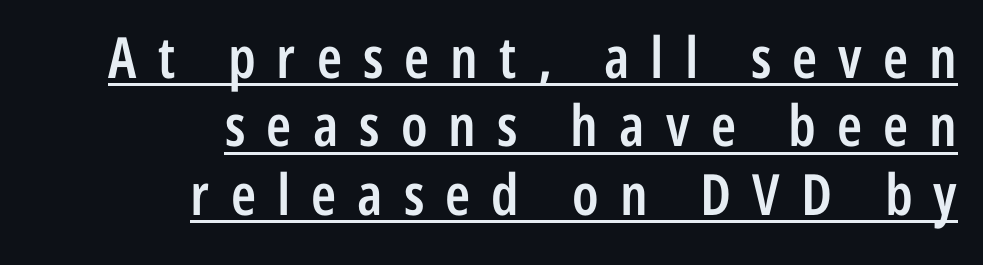
Q: Is the text bold? A: Semi-bold.
Q: Is the text italic (slanted)? A: No, it is upright.
Q: Is the typeface a serif or a sans-serif typeface? A: Sans-serif.
Q: Is the text underlined? A: Yes.
Q: How is the paragraph aligned? A: Right-aligned.
Q: Is the spacing between letters normal or unusually wide? A: Unusually wide.
Q: Width (condensed, normal, or wide)? A: Condensed.
Q: Stroke contrast? A: Low.
Q: x-height? A: Medium.
Q: Monospaced? A: No.
